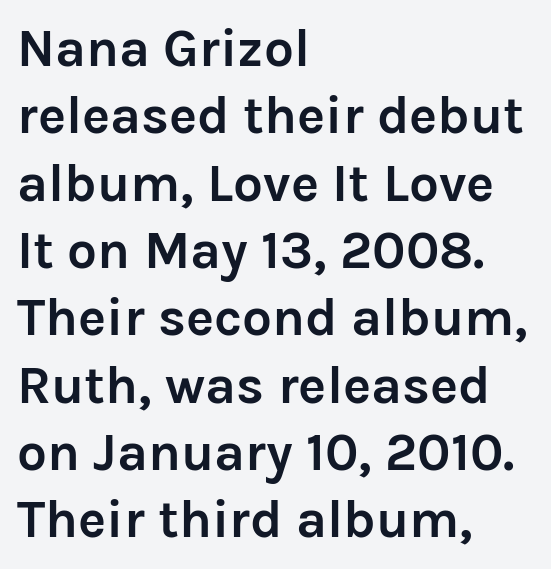
Q: Is the text bold? A: Yes.
Q: Is the text italic (slanted)? A: No, it is upright.
Q: Is the typeface a serif or a sans-serif typeface? A: Sans-serif.
Q: Is the text underlined? A: No.
Q: How is the paragraph aligned? A: Left-aligned.
Q: Is the spacing between letters normal or unusually wide? A: Normal.
Q: Is the spacing between lines tight, normal or loose? A: Normal.
Q: Width (condensed, normal, or wide)? A: Normal.
Q: Stroke contrast? A: Low.
Q: x-height? A: Medium.
Q: Monospaced? A: No.
